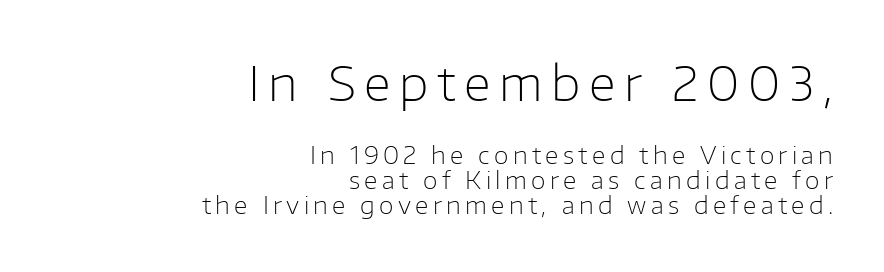
The image shows 48 px light sans-serif type, upright; set right-aligned, tight line spacing (1.04x), not underlined; the first (top) block is 2.0x larger; low stroke contrast and a medium x-height.
